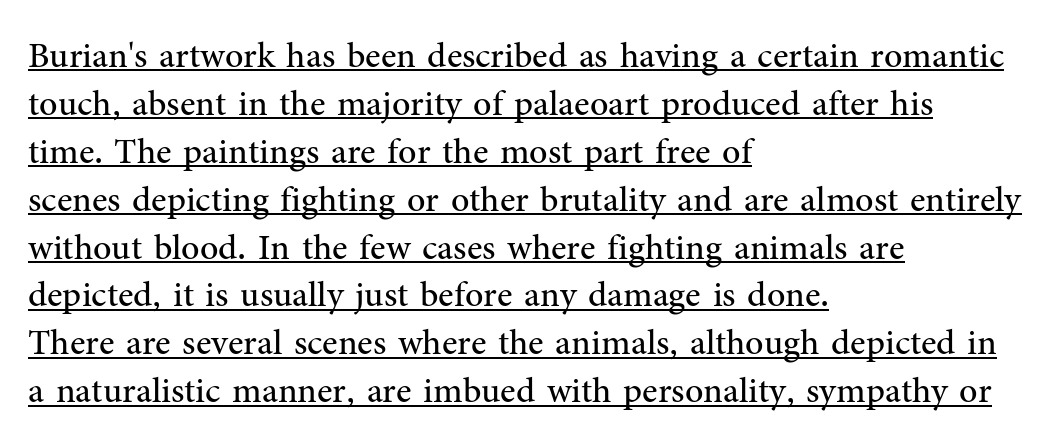
{"serif": "yes", "italic": "no", "bold": "no", "weight": "regular", "width": "normal", "stroke_contrast": "medium", "x_height": "medium", "monospaced": "no", "underline": "yes", "align": "left", "line_spacing": "normal", "line_spacing_ratio": 1.33, "letter_spacing": "normal", "letter_spacing_em": 0.0, "glyph_px": 36}
